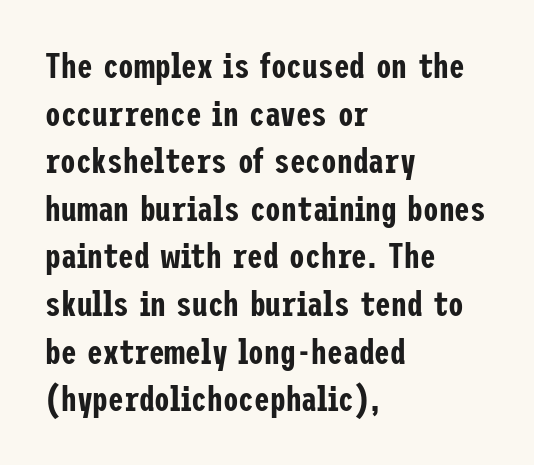
{"serif": "no", "italic": "no", "width": "condensed", "stroke_contrast": "low", "x_height": "medium", "underline": "no", "align": "left", "line_spacing": "normal", "line_spacing_ratio": 1.36, "letter_spacing": "normal", "letter_spacing_em": 0.0, "glyph_px": 35}
